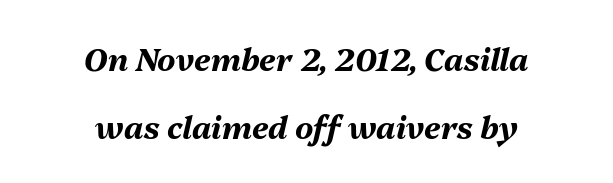
The image shows 31 px bold type, italic (leaning right); set centered, loose line spacing (2.19x), normal letter spacing, not underlined; medium stroke contrast and a medium x-height.
